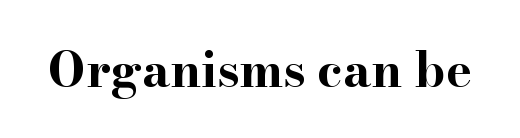
This rendering leaves character spacing at its baseline value. Typographically, this falls in the serif category. The letters stand upright; this is a roman face. Rule under the text: the space is simply empty.
